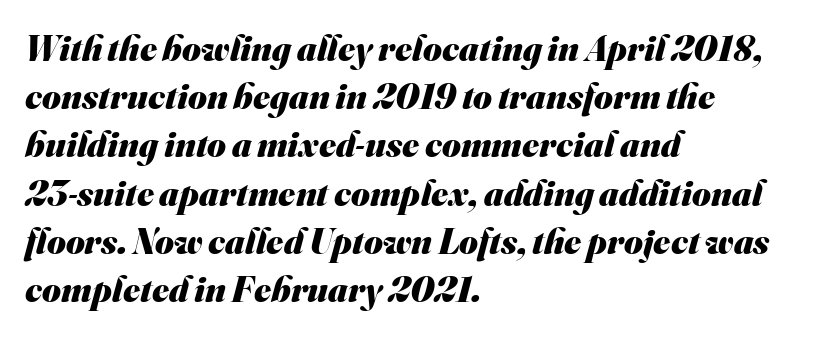
Q: Is the text bold? A: Yes.
Q: Is the typeface a serif or a sans-serif typeface? A: Sans-serif.
Q: Is the text underlined? A: No.
Q: How is the paragraph aligned? A: Left-aligned.
Q: Is the spacing between letters normal or unusually wide? A: Normal.
Q: Is the spacing between lines tight, normal or loose? A: Normal.
Q: Width (condensed, normal, or wide)? A: Normal.
Q: Stroke contrast? A: Medium.
Q: x-height? A: Small.
Q: Monospaced? A: No.
